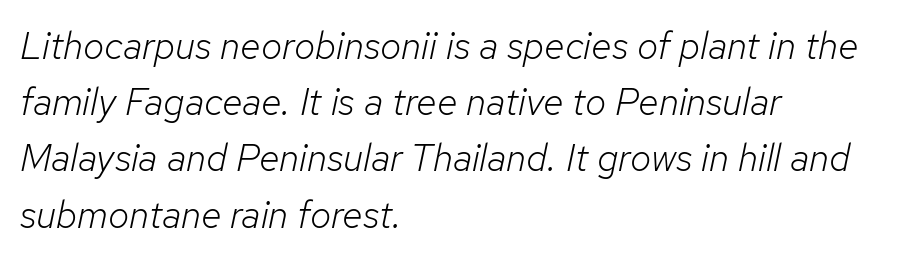
Q: Is the text bold? A: No.
Q: Is the text italic (slanted)? A: Yes, it leans right by about 12 degrees.
Q: Is the text underlined? A: No.
Q: How is the paragraph aligned? A: Left-aligned.
Q: Is the spacing between letters normal or unusually wide? A: Normal.
Q: Is the spacing between lines tight, normal or loose? A: Normal.
Q: Width (condensed, normal, or wide)? A: Normal.
Q: Stroke contrast? A: Low.
Q: x-height? A: Medium.
Q: Monospaced? A: No.
